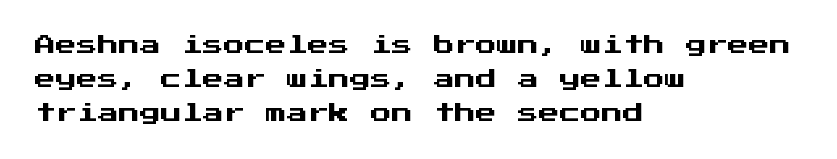
The image shows 21 px text type, upright; set left-aligned, normal line spacing (1.61x), normal letter spacing, not underlined.
